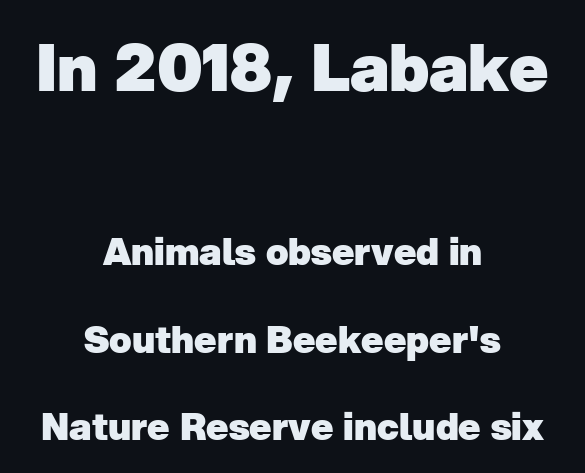
{"serif": "no", "bold": "yes", "weight": "heavy", "width": "normal", "stroke_contrast": "low", "x_height": "medium", "monospaced": "no", "underline": "no", "align": "center", "line_spacing": "loose", "line_spacing_ratio": 2.36, "letter_spacing": "normal", "letter_spacing_em": 0.0, "larger_block": "first", "size_ratio": 1.76, "glyph_px": 65}
